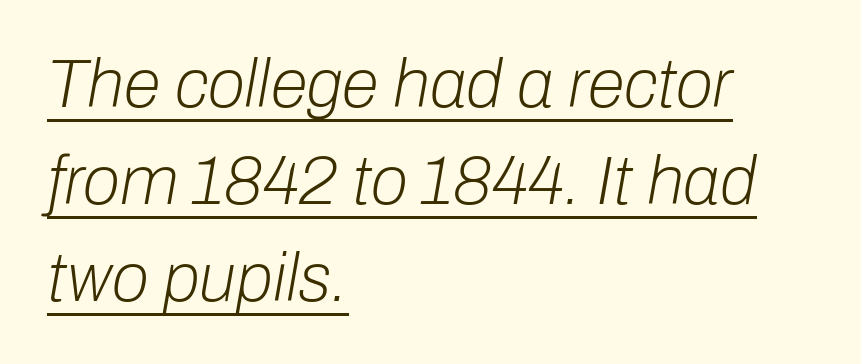
The image shows 68 px light type, italic (leaning right); set left-aligned, normal line spacing (1.43x), normal letter spacing, underlined; low stroke contrast and a medium x-height.
